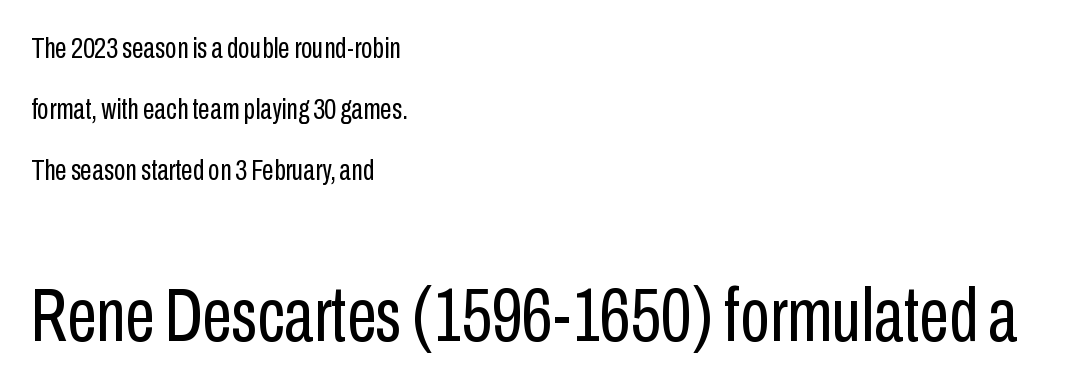
Q: Is the text bold? A: No.
Q: Is the text italic (slanted)? A: No, it is upright.
Q: Is the typeface a serif or a sans-serif typeface? A: Sans-serif.
Q: Is the text underlined? A: No.
Q: How is the paragraph aligned? A: Left-aligned.
Q: Is the spacing between letters normal or unusually wide? A: Normal.
Q: Is the spacing between lines tight, normal or loose? A: Loose.
Q: Which block of text is set in a larger size, the first (top) or the second (bottom)? A: The second (bottom) one.
Q: Width (condensed, normal, or wide)? A: Condensed.
Q: Stroke contrast? A: Low.
Q: x-height? A: Medium.
Q: Monospaced? A: No.
